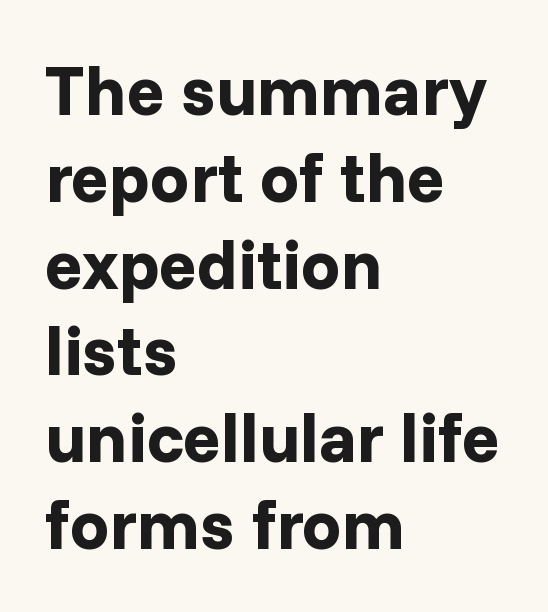
The image shows 70 px bold sans-serif type, upright; set left-aligned, line spacing 1.24x, normal letter spacing, not underlined; low stroke contrast and a medium x-height.
